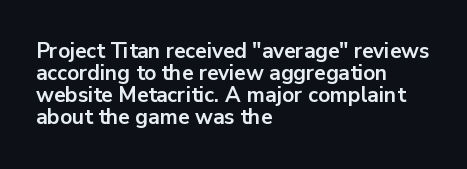
You could barely slide anything between these rows. No italicization has been applied; the sample stays upright. The horizontal fit of the characters is conventional and even. Layout note: lines flush left. Set as a true bold cut, around the 700 mark.
